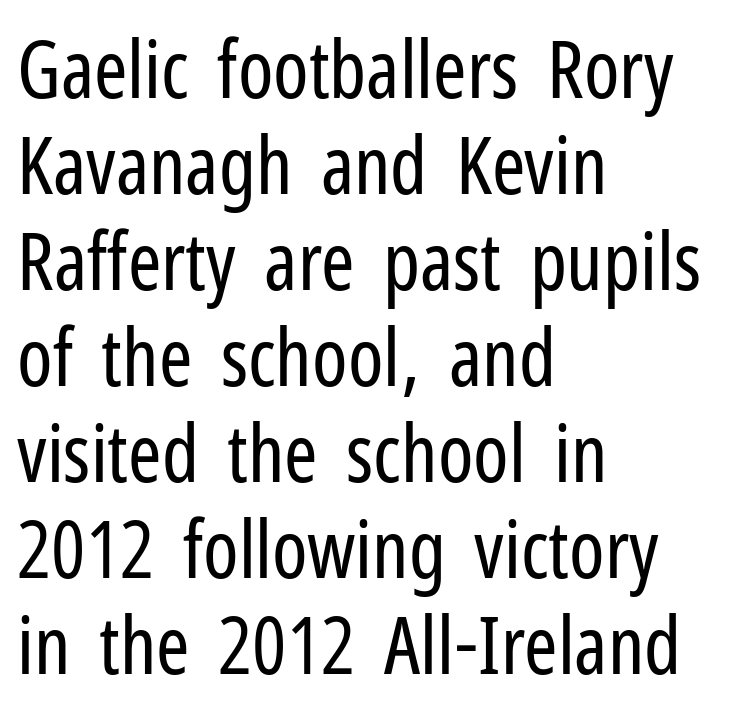
Q: Is the text bold? A: No.
Q: Is the text italic (slanted)? A: No, it is upright.
Q: Is the typeface a serif or a sans-serif typeface? A: Sans-serif.
Q: Is the text underlined? A: No.
Q: How is the paragraph aligned? A: Left-aligned.
Q: Is the spacing between letters normal or unusually wide? A: Normal.
Q: Width (condensed, normal, or wide)? A: Condensed.
Q: Stroke contrast? A: Low.
Q: x-height? A: Medium.
Q: Monospaced? A: No.
